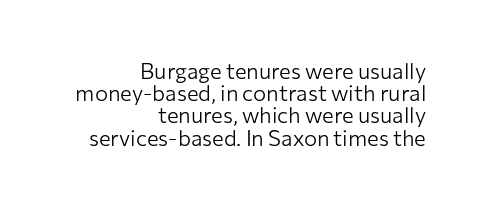
Typeset ragged left — the right edge is the straight one. A typesetter would mark this as roman, not italic. No chunkiness to these letters — they're not bold. Look at the tracking — it's just the regular setting, nothing added.
